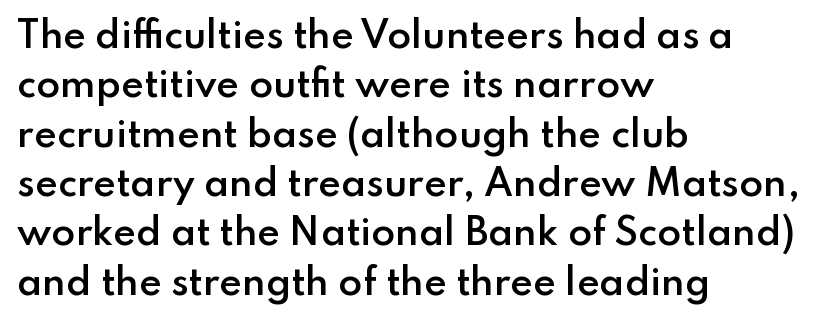
The image shows 35 px semibold sans-serif type, upright; set left-aligned, normal line spacing (1.41x), normal letter spacing, not underlined; low stroke contrast and a small x-height.
